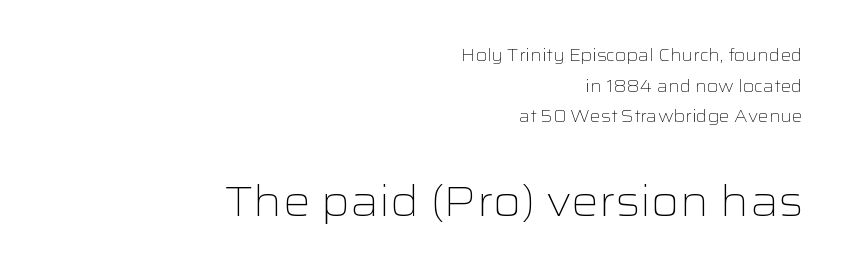
{"serif": "no", "italic": "no", "bold": "no", "weight": "light", "width": "wide", "stroke_contrast": "low", "x_height": "medium", "monospaced": "no", "underline": "no", "align": "right", "line_spacing_ratio": 1.8, "letter_spacing": "normal", "letter_spacing_em": 0.0, "larger_block": "second", "size_ratio": 2.53, "glyph_px": 43}
